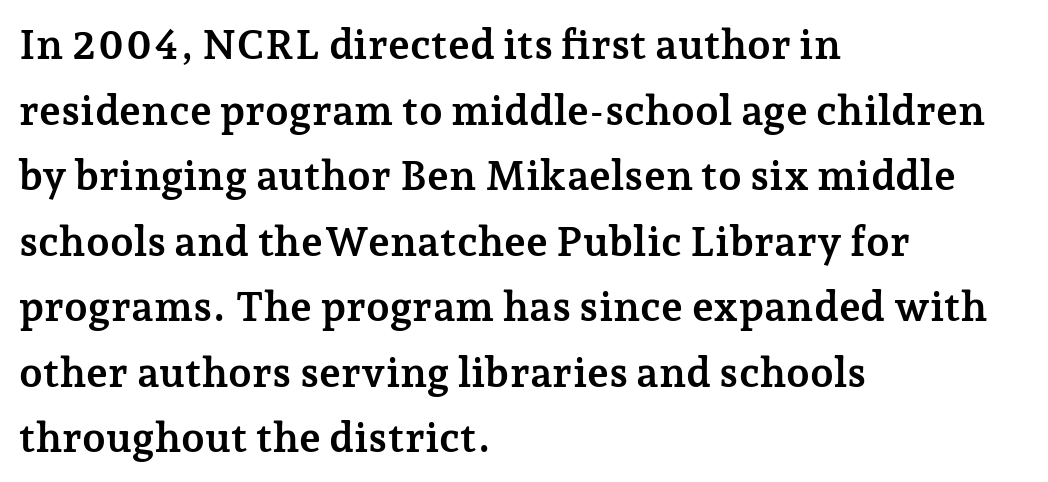
{"serif": "yes", "italic": "no", "bold": "yes", "weight": "semibold", "width": "normal", "stroke_contrast": "low", "x_height": "medium", "monospaced": "no", "underline": "no", "align": "left", "line_spacing": "normal", "line_spacing_ratio": 1.56, "letter_spacing": "normal", "letter_spacing_em": 0.0, "glyph_px": 42}
